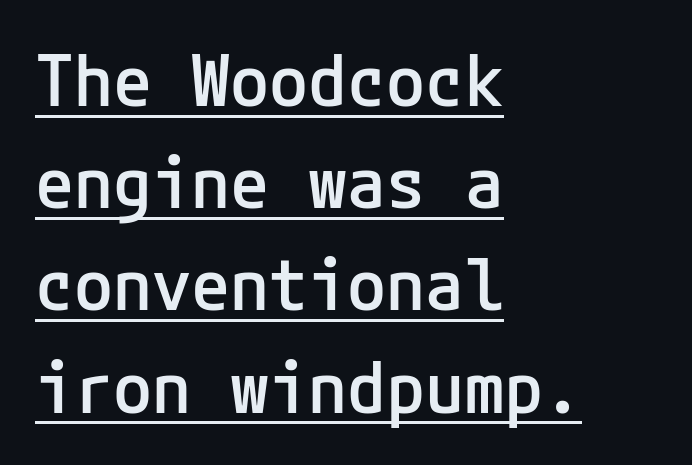
Q: Is the text bold? A: Semi-bold.
Q: Is the text italic (slanted)? A: No, it is upright.
Q: Is the typeface a serif or a sans-serif typeface? A: Sans-serif.
Q: Is the text underlined? A: Yes.
Q: How is the paragraph aligned? A: Left-aligned.
Q: Is the spacing between letters normal or unusually wide? A: Normal.
Q: Is the spacing between lines tight, normal or loose? A: Normal.
Q: Width (condensed, normal, or wide)? A: Normal.
Q: Stroke contrast? A: Low.
Q: x-height? A: Medium.
